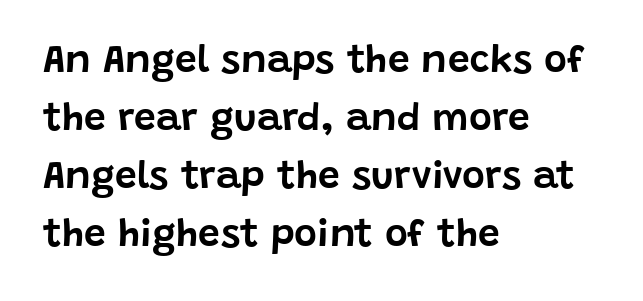
{"serif": "no", "italic": "no", "width": "normal", "stroke_contrast": "low", "x_height": "large", "monospaced": "no", "underline": "no", "align": "left", "line_spacing": "normal", "line_spacing_ratio": 1.49, "letter_spacing": "normal", "letter_spacing_em": 0.0, "glyph_px": 39}
